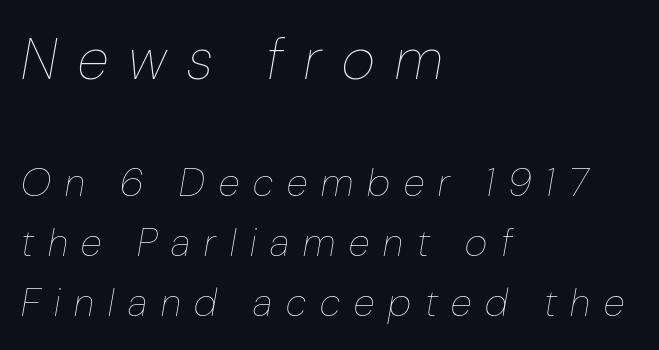
The image shows 58 px thin, condensed type, italic (leaning right); set left-aligned, normal line spacing (1.54x), unusually wide letter spacing (+0.36 em), not underlined; the first (top) block is 1.49x larger; low stroke contrast and a medium x-height.
